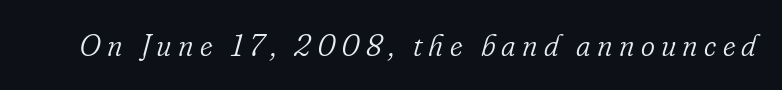
{"serif": "yes", "italic": "yes", "lean": "right", "slant_degrees": 16, "bold": "no", "weight": "light", "width": "normal", "stroke_contrast": "low", "x_height": "small", "monospaced": "no", "underline": "no", "letter_spacing": "wide", "letter_spacing_em": 0.21, "glyph_px": 30}
